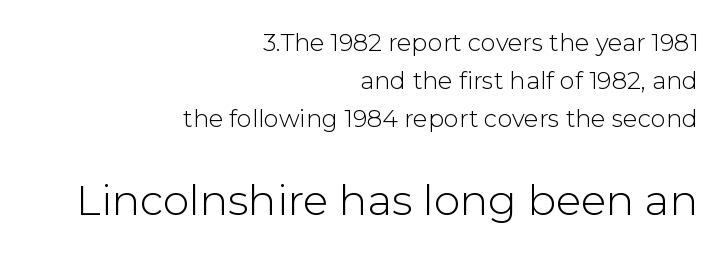
The image shows 42 px light sans-serif type, upright; set right-aligned, normal line spacing (1.58x), normal letter spacing, not underlined; the second (bottom) block is 1.75x larger; low stroke contrast and a medium x-height.
